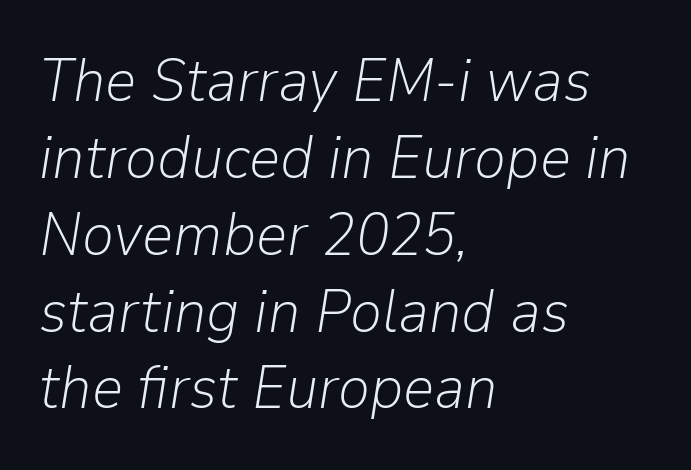
Q: Is the text bold? A: No.
Q: Is the text italic (slanted)? A: Yes, it leans right by about 9 degrees.
Q: Is the text underlined? A: No.
Q: How is the paragraph aligned? A: Left-aligned.
Q: Is the spacing between letters normal or unusually wide? A: Normal.
Q: Is the spacing between lines tight, normal or loose? A: Normal.
Q: Width (condensed, normal, or wide)? A: Normal.
Q: Stroke contrast? A: Low.
Q: x-height? A: Medium.
Q: Monospaced? A: No.
